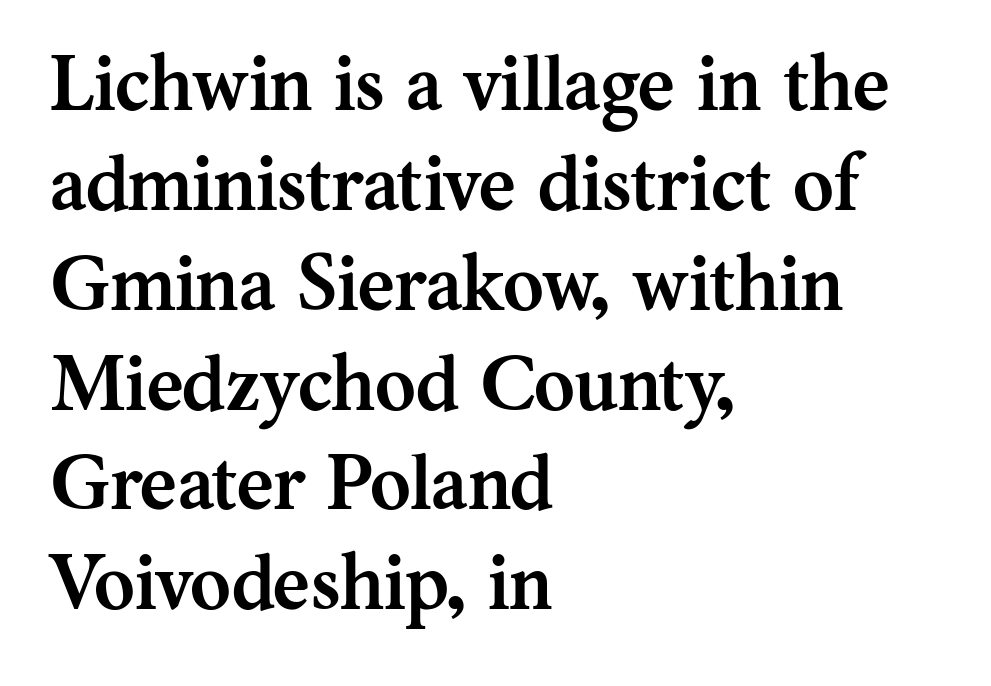
Q: Is the text bold? A: Yes.
Q: Is the text italic (slanted)? A: No, it is upright.
Q: Is the typeface a serif or a sans-serif typeface? A: Serif.
Q: Is the text underlined? A: No.
Q: How is the paragraph aligned? A: Left-aligned.
Q: Is the spacing between letters normal or unusually wide? A: Normal.
Q: Is the spacing between lines tight, normal or loose? A: Normal.
Q: Width (condensed, normal, or wide)? A: Normal.
Q: Stroke contrast? A: Medium.
Q: x-height? A: Medium.
Q: Monospaced? A: No.
